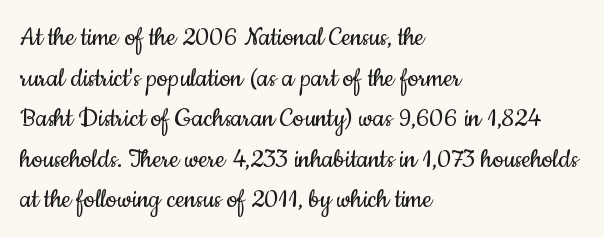
Q: Is the text bold? A: No.
Q: Is the text italic (slanted)? A: Yes.
Q: Is the typeface a serif or a sans-serif typeface? A: Sans-serif.
Q: Is the text underlined? A: No.
Q: How is the paragraph aligned? A: Left-aligned.
Q: Is the spacing between letters normal or unusually wide? A: Normal.
Q: Is the spacing between lines tight, normal or loose? A: Normal.
Q: Width (condensed, normal, or wide)? A: Condensed.
Q: Stroke contrast? A: Low.
Q: x-height? A: Small.
Q: Monospaced? A: No.
